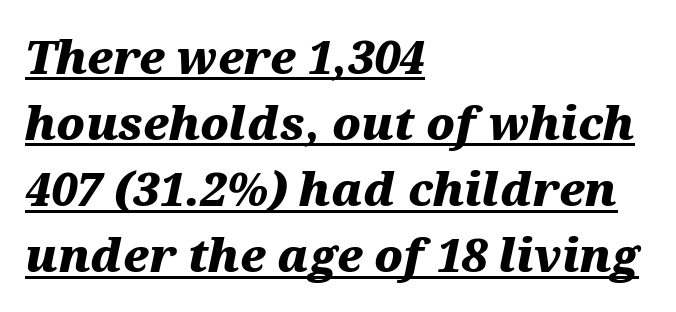
The glyphs have the mass of a bold cut. Somebody hit Ctrl+U on this one — the words are underlined. The letters sit at their default tracking, neither squeezed nor spread. Leading: standard. Varying glyph widths throughout — classic text-font behaviour. The glyphs look as if they've been sheared to an angle.
